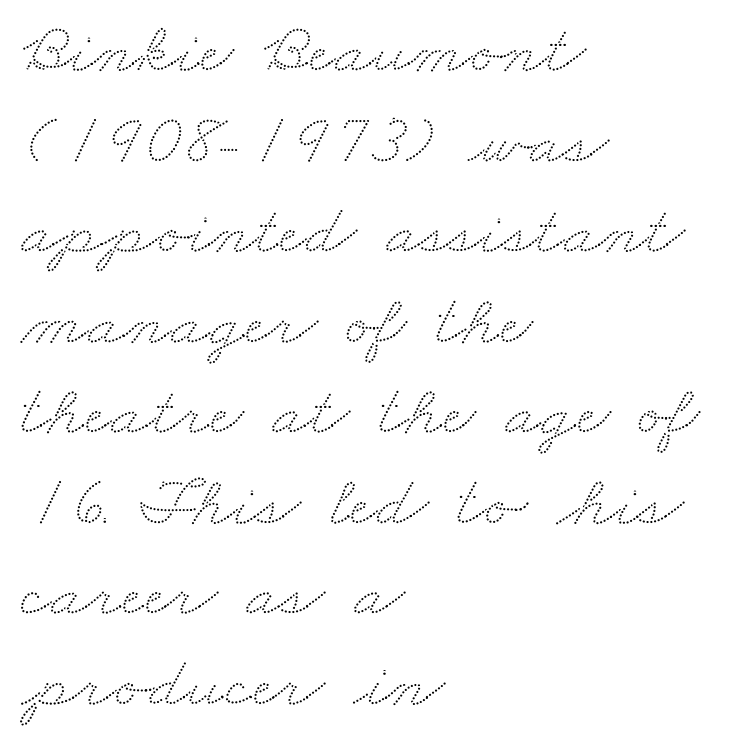
{"width": "wide", "stroke_contrast": "low", "x_height": "small", "monospaced": "no", "underline": "no", "align": "left", "line_spacing_ratio": 1.24, "letter_spacing": "normal", "letter_spacing_em": 0.0, "glyph_px": 73}
